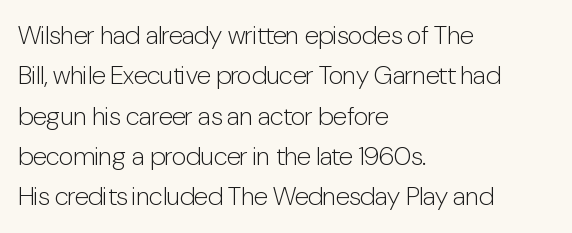
Q: Is the text bold? A: No.
Q: Is the text italic (slanted)? A: No, it is upright.
Q: Is the text underlined? A: No.
Q: How is the paragraph aligned? A: Left-aligned.
Q: Is the spacing between letters normal or unusually wide? A: Normal.
Q: Is the spacing between lines tight, normal or loose? A: Normal.
